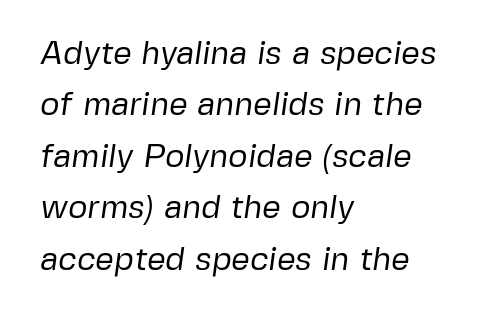
Q: Is the text bold? A: No.
Q: Is the typeface a serif or a sans-serif typeface? A: Sans-serif.
Q: Is the text underlined? A: No.
Q: How is the paragraph aligned? A: Left-aligned.
Q: Is the spacing between letters normal or unusually wide? A: Normal.
Q: Is the spacing between lines tight, normal or loose? A: Normal.
Q: Width (condensed, normal, or wide)? A: Normal.
Q: Stroke contrast? A: Low.
Q: x-height? A: Medium.
Q: Monospaced? A: No.
